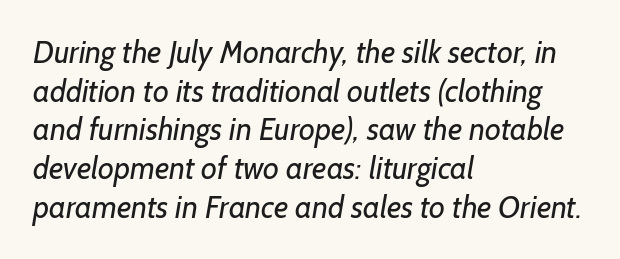
{"serif": "no", "bold": "no", "weight": "regular", "width": "normal", "stroke_contrast": "low", "x_height": "medium", "monospaced": "no", "underline": "no", "align": "left", "line_spacing": "normal", "line_spacing_ratio": 1.25, "letter_spacing": "normal", "letter_spacing_em": 0.0, "glyph_px": 31}
